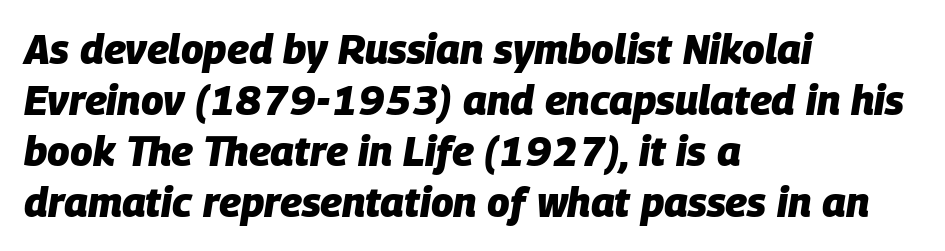
Q: Is the text bold? A: Yes.
Q: Is the text italic (slanted)? A: Yes, it leans right by about 9 degrees.
Q: Is the text underlined? A: No.
Q: How is the paragraph aligned? A: Left-aligned.
Q: Is the spacing between letters normal or unusually wide? A: Normal.
Q: Width (condensed, normal, or wide)? A: Normal.
Q: Stroke contrast? A: Low.
Q: x-height? A: Large.
Q: Monospaced? A: No.
